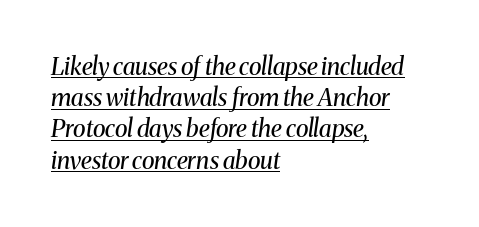
Q: Is the text bold? A: No.
Q: Is the text italic (slanted)? A: Yes, it leans right by about 8 degrees.
Q: Is the text underlined? A: Yes.
Q: How is the paragraph aligned? A: Left-aligned.
Q: Is the spacing between letters normal or unusually wide? A: Normal.
Q: Is the spacing between lines tight, normal or loose? A: Normal.
